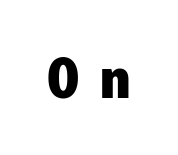
The rendering inserts visible extra space after every character. Honestly, there is no underline to notice here at all. This is the regular roman posture of the typeface. Stroke thickness is high; the sample reads as a true bold. Note: no serifs on the glyphs.
